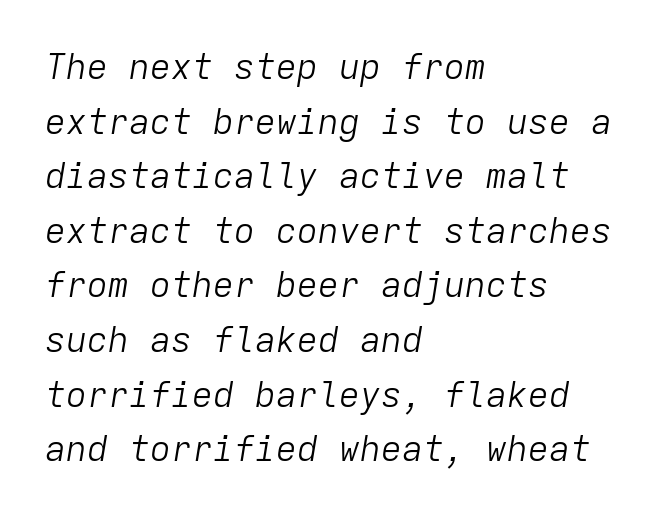
The image shows 35 px light type, italic (leaning right), monospaced; set left-aligned, normal line spacing (1.56x), normal letter spacing, not underlined; low stroke contrast and a medium x-height.
